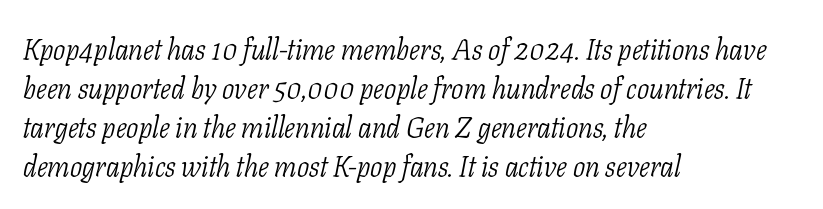
{"serif": "yes", "italic": "yes", "lean": "right", "slant_degrees": 11, "bold": "no", "weight": "light", "width": "condensed", "stroke_contrast": "low", "x_height": "medium", "monospaced": "no", "underline": "no", "align": "left", "line_spacing": "normal", "line_spacing_ratio": 1.34, "letter_spacing": "normal", "letter_spacing_em": 0.0, "glyph_px": 29}
